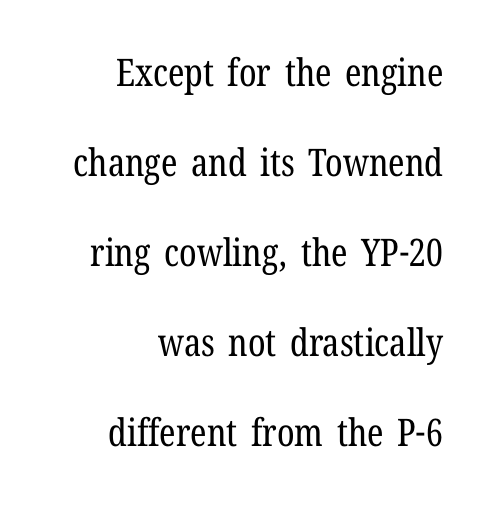
The image shows 38 px regular-weight, condensed serif type, upright; set right-aligned, loose line spacing (2.37x), normal letter spacing, not underlined; low stroke contrast and a medium x-height.
